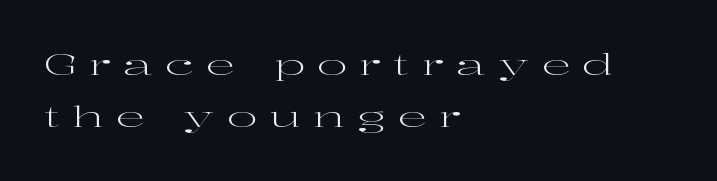
This sample has the flowing, uneven cadence of proportional lettering. No italicization has been applied; the sample stays upright. Notice how the passage keeps a crisp vertical edge on the left only. Has an underline been added? It has not.
